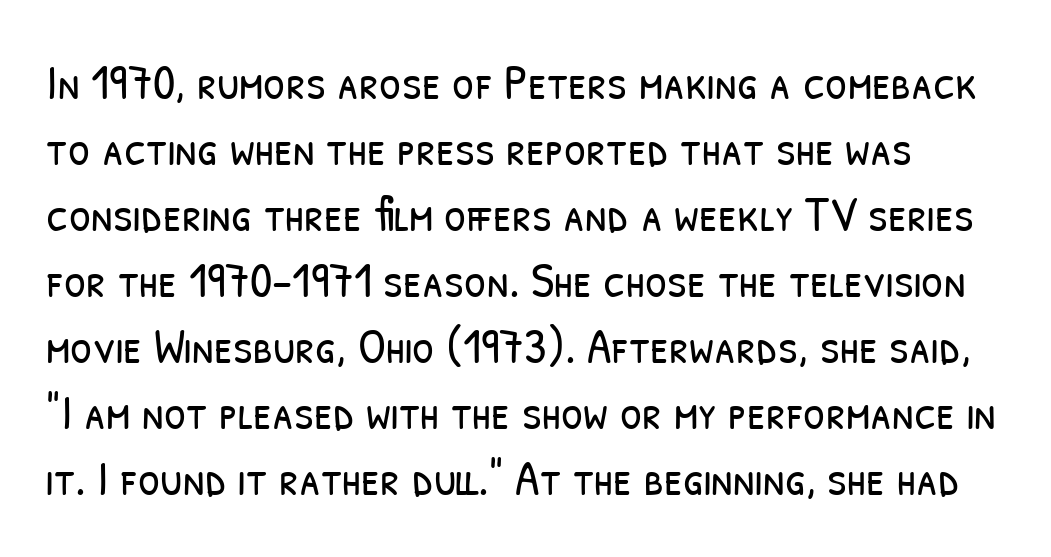
Spacing verdict: proportional, widths tailored to each character. Glance below the letters and you will spot only blank space. Stroke terminals: plain, sans-serif. Each new line begins a customary step beneath the previous one.
